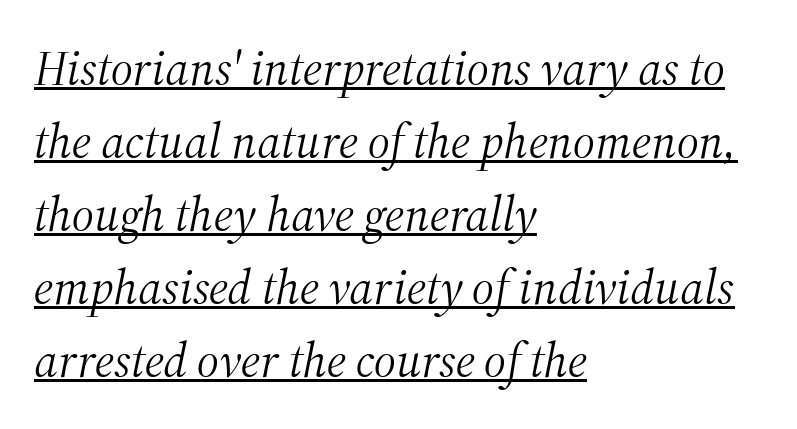
Q: Is the text bold? A: No.
Q: Is the text italic (slanted)? A: Yes, it leans right by about 12 degrees.
Q: Is the typeface a serif or a sans-serif typeface? A: Serif.
Q: Is the text underlined? A: Yes.
Q: How is the paragraph aligned? A: Left-aligned.
Q: Is the spacing between letters normal or unusually wide? A: Normal.
Q: Is the spacing between lines tight, normal or loose? A: Normal.
Q: Width (condensed, normal, or wide)? A: Normal.
Q: Stroke contrast? A: Medium.
Q: x-height? A: Medium.
Q: Monospaced? A: No.
